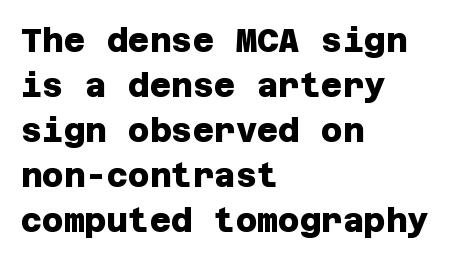
The face used here has the dense, thick strokes of a bold. Underlining? Definitely not there. The tracking reads as untouched default to a designer's eye. In terms of letterform style, serifs are entirely absent. In CSS terms this would be text-align: left.
